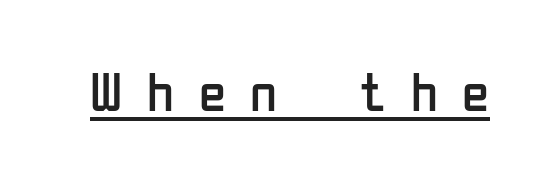
The image shows 55 px regular-weight, condensed sans-serif type, upright; set unusually wide letter spacing (+0.45 em), underlined; low stroke contrast and a medium x-height.
